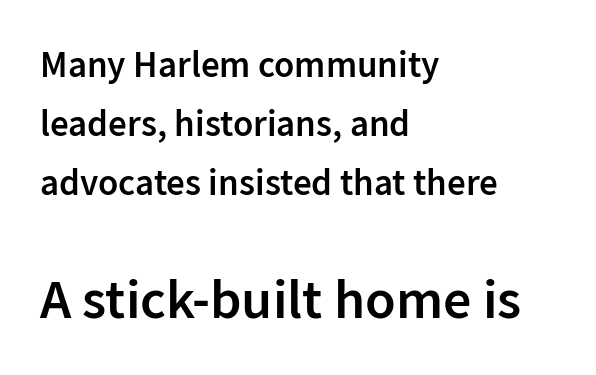
Q: Is the text bold? A: Semi-bold.
Q: Is the text italic (slanted)? A: No, it is upright.
Q: Is the typeface a serif or a sans-serif typeface? A: Sans-serif.
Q: Is the text underlined? A: No.
Q: How is the paragraph aligned? A: Left-aligned.
Q: Is the spacing between letters normal or unusually wide? A: Normal.
Q: Is the spacing between lines tight, normal or loose? A: Normal.
Q: Which block of text is set in a larger size, the first (top) or the second (bottom)? A: The second (bottom) one.
Q: Width (condensed, normal, or wide)? A: Normal.
Q: Stroke contrast? A: Low.
Q: x-height? A: Medium.
Q: Monospaced? A: No.
